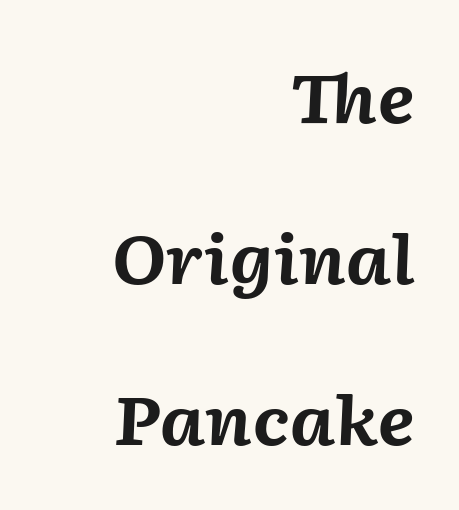
{"italic": "yes", "lean": "right", "slant_degrees": 2, "bold": "yes", "weight": "bold", "width": "normal", "stroke_contrast": "medium", "x_height": "medium", "monospaced": "no", "underline": "no", "align": "right", "line_spacing": "loose", "line_spacing_ratio": 2.4, "letter_spacing": "normal", "letter_spacing_em": 0.0, "glyph_px": 67}
